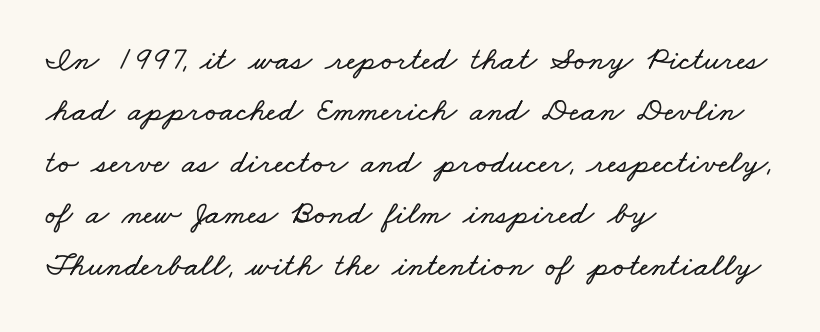
The image shows 33 px wide type; set left-aligned, normal line spacing (1.56x), normal letter spacing, not underlined; low stroke contrast and a small x-height.
